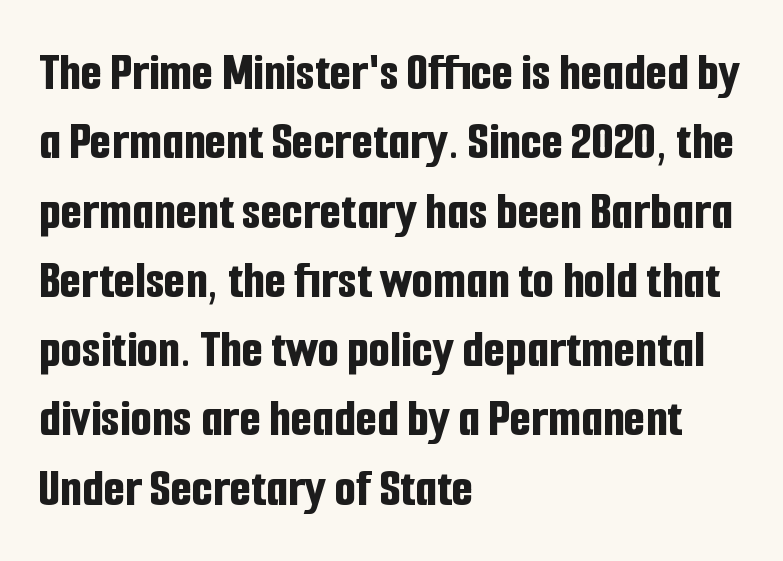
The image shows 55 px bold, condensed sans-serif type, upright; set left-aligned, normal line spacing (1.26x), normal letter spacing, not underlined; low stroke contrast and a medium x-height.
